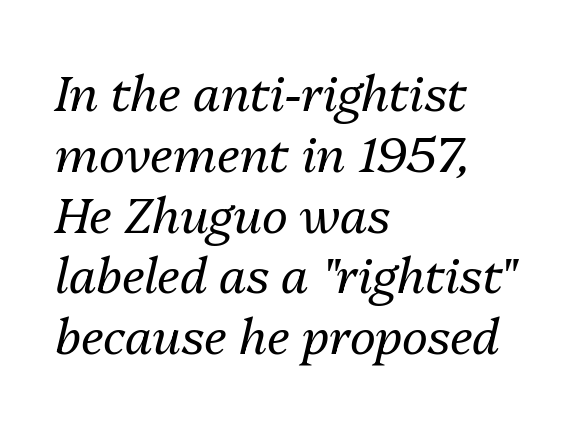
Weight class: somewhere from thin through regular. Anything drawn beneath the words? Only blank space. Look at the tracking — it's just the regular setting, nothing added. Caption: multi-line text, flush left, ragged right.
